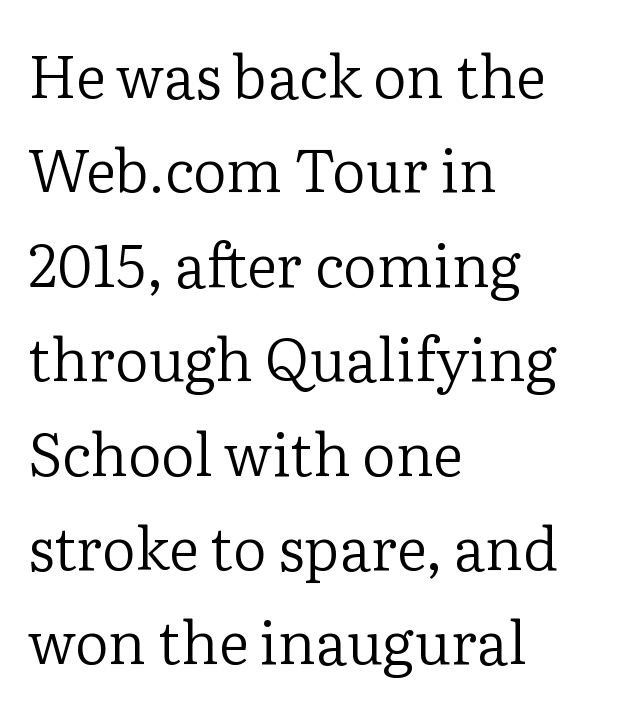
Think of a printed novel: that variable character pitch is what you see here. Horizontal alignment here is leftward, the default for most running prose. The specimen reads as upright at a glance. Examine the stroke ends and you'll spot serifs. This rendering leaves character spacing at its baseline value. Bold? No — there's no thickening of the strokes.
